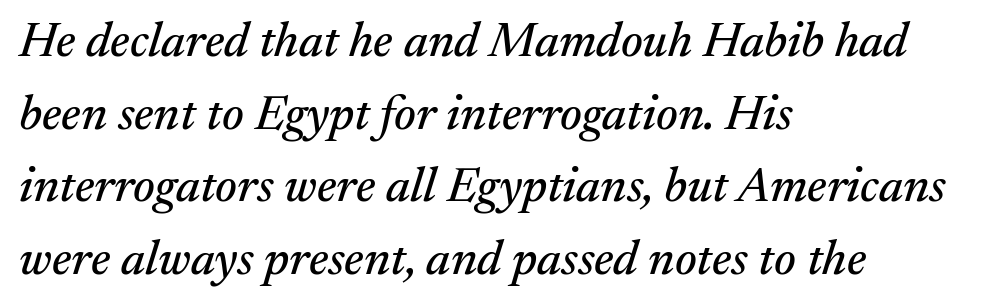
Q: Is the text italic (slanted)? A: Yes, it leans right by about 17 degrees.
Q: Is the typeface a serif or a sans-serif typeface? A: Serif.
Q: Is the text underlined? A: No.
Q: How is the paragraph aligned? A: Left-aligned.
Q: Is the spacing between letters normal or unusually wide? A: Normal.
Q: Is the spacing between lines tight, normal or loose? A: Normal.
Q: Width (condensed, normal, or wide)? A: Normal.
Q: Stroke contrast? A: Medium.
Q: x-height? A: Medium.
Q: Monospaced? A: No.
